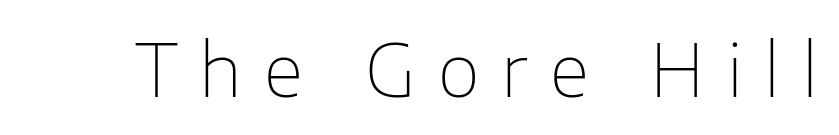
This is roman type, the default non-slanted kind. Substantial extra tracking has been applied to these lines. Grotesque or geometric, the face here clearly has no serifs. Is the type heavy? It reads as light-to-regular instead.
